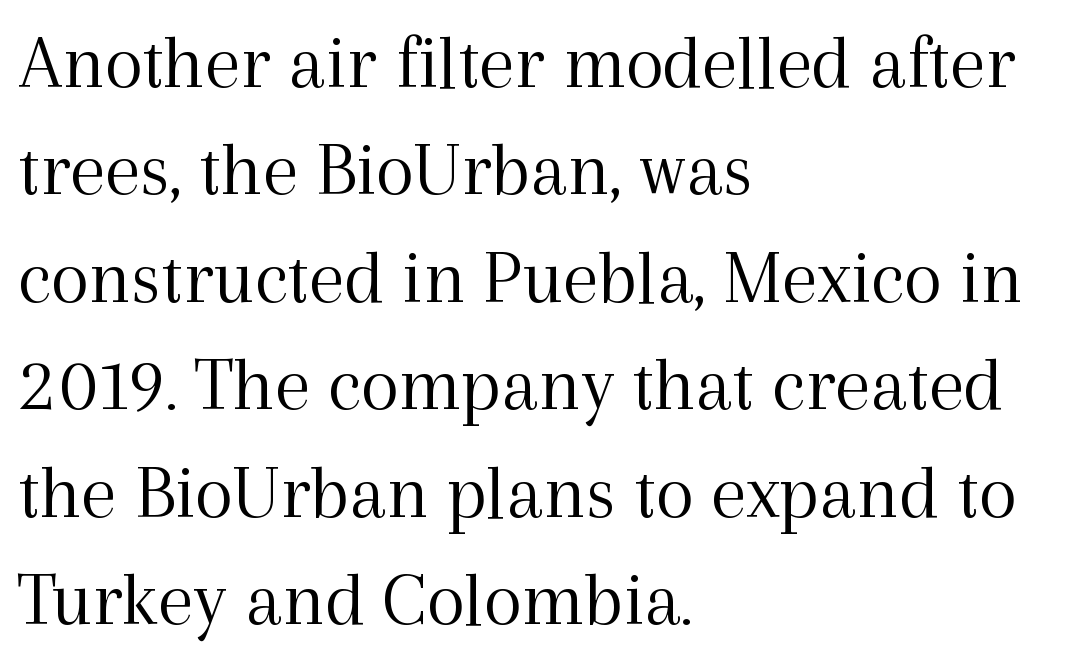
Q: Is the text bold? A: No.
Q: Is the text italic (slanted)? A: No, it is upright.
Q: Is the typeface a serif or a sans-serif typeface? A: Serif.
Q: Is the text underlined? A: No.
Q: How is the paragraph aligned? A: Left-aligned.
Q: Is the spacing between letters normal or unusually wide? A: Normal.
Q: Is the spacing between lines tight, normal or loose? A: Normal.
Q: Width (condensed, normal, or wide)? A: Normal.
Q: x-height? A: Medium.
Q: Monospaced? A: No.
